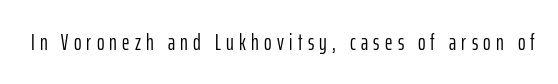
The foot of each line stays bare and open. Spacing between characters has been opened up far beyond the box default. Ink coverage per letter is moderate at most. You can tell it's not italic because the verticals are truly vertical.
